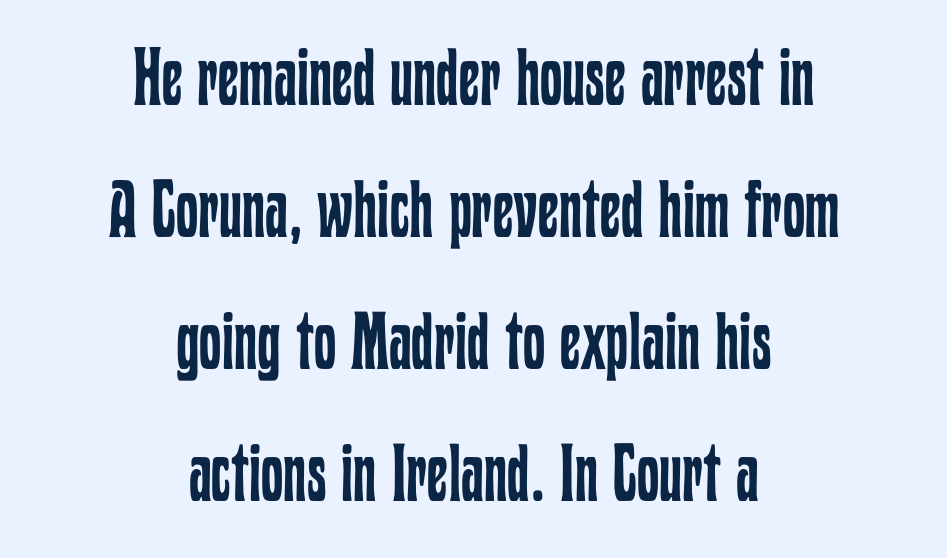
The image shows 80 px regular-weight, condensed type, upright; set centered, normal line spacing (1.65x), normal letter spacing, not underlined; low stroke contrast and a medium x-height.
